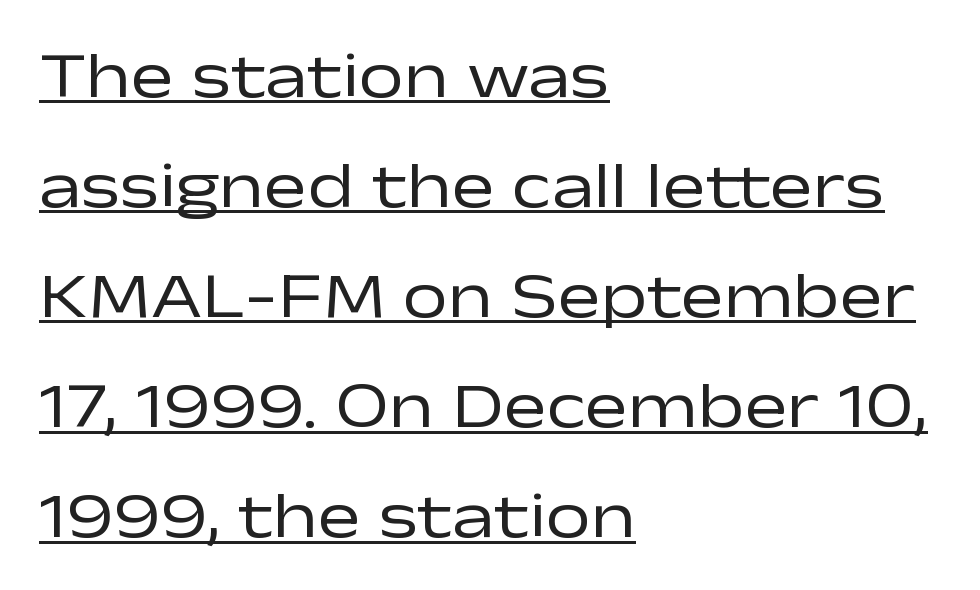
Check where the strokes stop: nothing finishes them off — pure sans. Do the characters align in a grid? No, the font is proportional. Look at the tracking — it's just the regular setting, nothing added. If you drew a line through each stem, it would be perfectly vertical.
